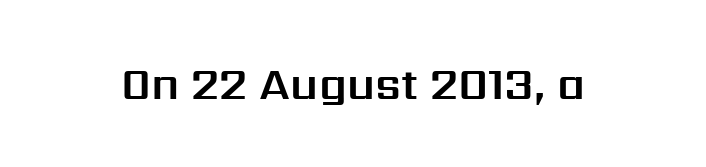
The image shows 44 px sans-serif type, upright; set normal letter spacing, not underlined; medium stroke contrast and a medium x-height.
